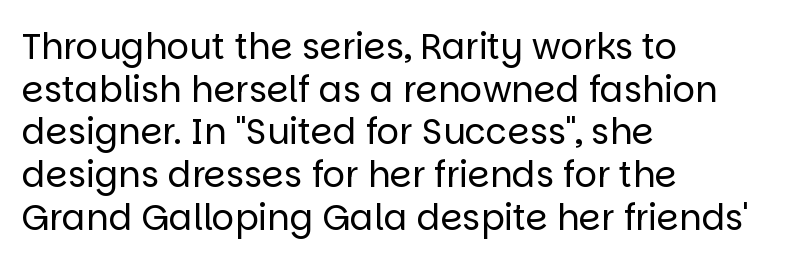
Posture: upright roman. This rendering employs a face without finishing strokes, i.e., a sans-serif. The letterforms sit shoulder to shoulder at normal distance. Character widths vary here, with narrow letters taking less room than wide ones. The string is rendered with underlining switched off. Compared with a typical body face, this is equally light or lighter still.
